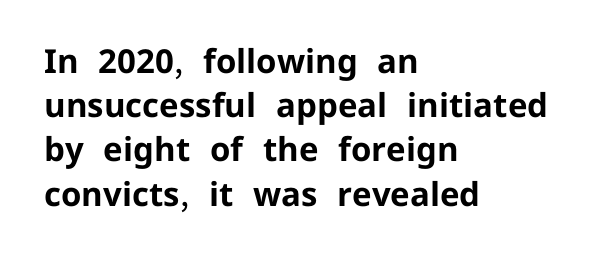
A dark, heavy texture on the line: the type is bold. Do the characters align in a grid? No, the font is proportional. Characters follow at the spacing the type designer built in. The type sits square on the baseline with zero lean. Clear beneath every line of the passage. The rendering anchors every line to the left-hand side.
